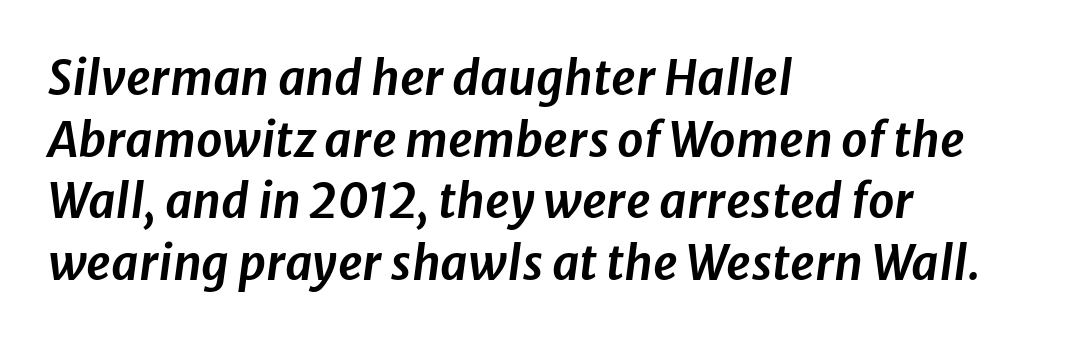
Q: Is the text italic (slanted)? A: Yes, it leans right by about 8 degrees.
Q: Is the text underlined? A: No.
Q: How is the paragraph aligned? A: Left-aligned.
Q: Is the spacing between letters normal or unusually wide? A: Normal.
Q: Is the spacing between lines tight, normal or loose? A: Normal.
Q: Width (condensed, normal, or wide)? A: Normal.
Q: Stroke contrast? A: Low.
Q: x-height? A: Medium.
Q: Monospaced? A: No.
